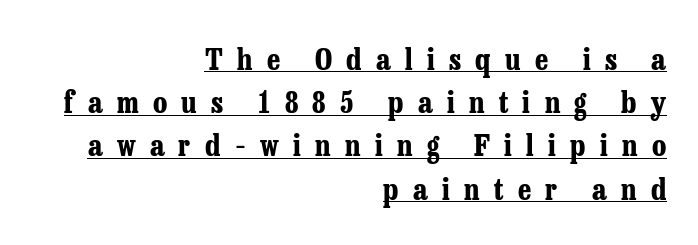
{"serif": "yes", "italic": "no", "bold": "yes", "weight": "bold", "width": "condensed", "stroke_contrast": "low", "x_height": "medium", "monospaced": "no", "underline": "yes", "align": "right", "line_spacing": "normal", "line_spacing_ratio": 1.44, "letter_spacing": "wide", "letter_spacing_em": 0.48, "glyph_px": 30}
